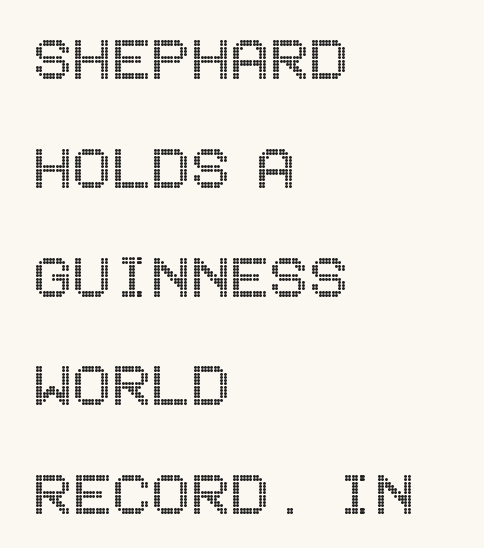
A clean baseline with only descenders dipping below it. The tracking reads as untouched default to a designer's eye. This is roman type, the default non-slanted kind. Vertical spacing — default. Notice how the passage keeps a crisp vertical edge on the left only.
